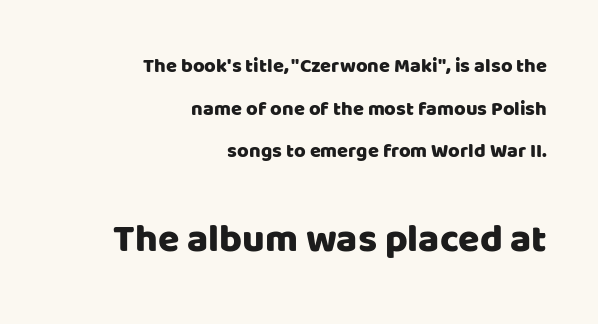
Short and long lines alike share a common ending point at right. Spacing verdict: proportional, widths tailored to each character. Interline gaps are noticeably wide in this sample. The emphasis by scale lands on block number two, below. How are the letters spaced? Ordinarily, with no added tracking.
